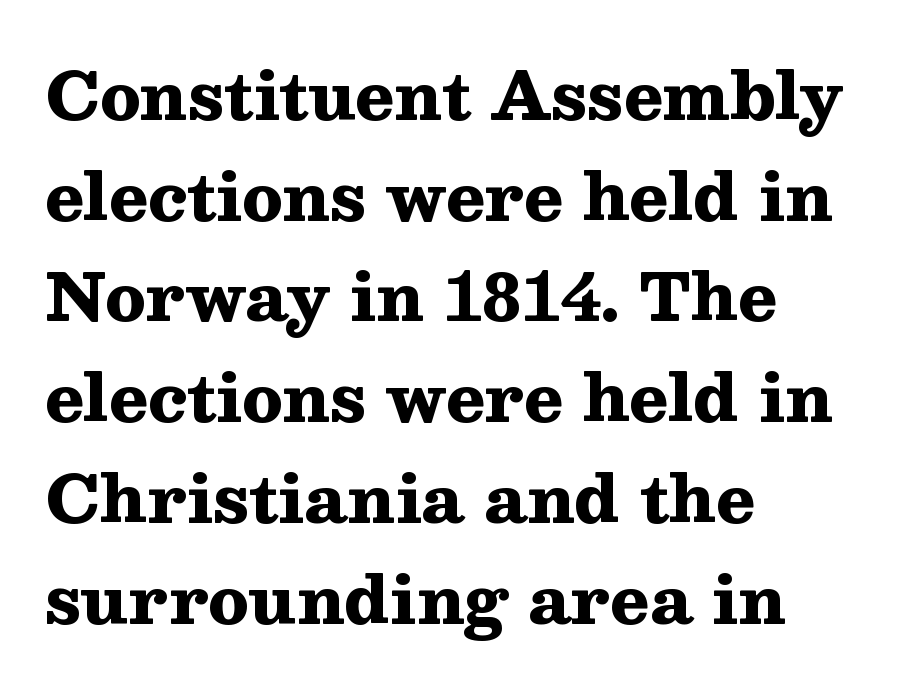
Q: Is the text bold? A: Yes.
Q: Is the text italic (slanted)? A: No, it is upright.
Q: Is the typeface a serif or a sans-serif typeface? A: Serif.
Q: Is the text underlined? A: No.
Q: How is the paragraph aligned? A: Left-aligned.
Q: Is the spacing between letters normal or unusually wide? A: Normal.
Q: Is the spacing between lines tight, normal or loose? A: Normal.
Q: Width (condensed, normal, or wide)? A: Wide.
Q: Stroke contrast? A: Medium.
Q: x-height? A: Medium.
Q: Monospaced? A: No.
